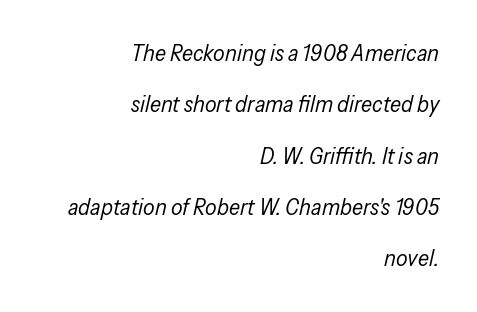
Q: Is the text bold? A: No.
Q: Is the text italic (slanted)? A: Yes, it leans right by about 13 degrees.
Q: Is the text underlined? A: No.
Q: How is the paragraph aligned? A: Right-aligned.
Q: Is the spacing between letters normal or unusually wide? A: Normal.
Q: Is the spacing between lines tight, normal or loose? A: Loose.
